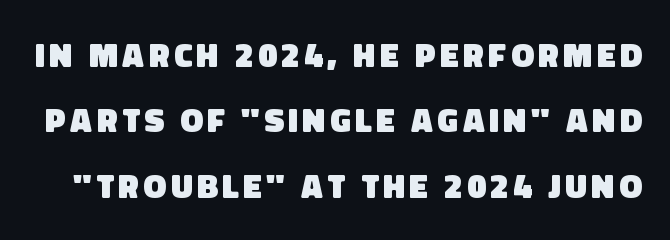
{"serif": "no", "bold": "yes", "weight": "heavy", "width": "normal", "stroke_contrast": "low", "x_height": "large", "monospaced": "no", "underline": "no", "line_spacing": "loose", "line_spacing_ratio": 1.92, "glyph_px": 34}
